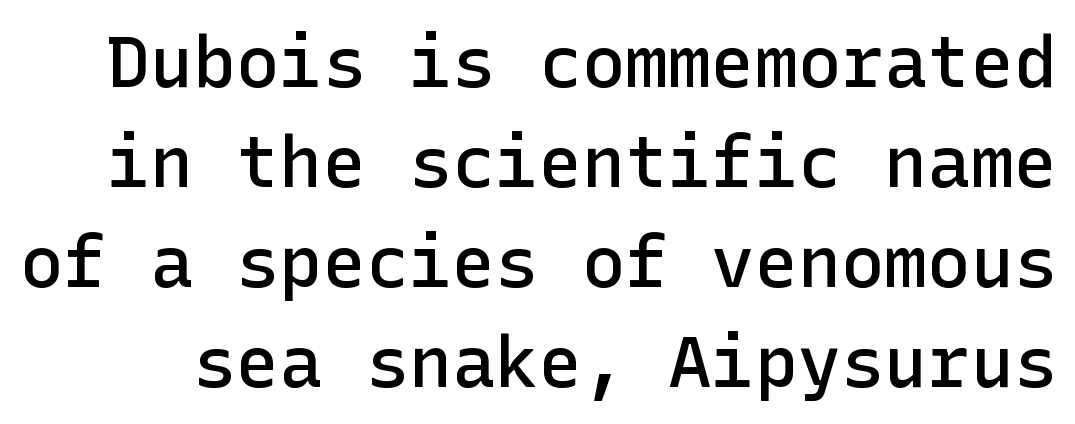
Heft: intermediate — a semibold. The baseline area is clear. The passage shown has conventional tracking throughout. I'd call this a sans setting — the letters go barefoot. Honestly, the row spacing looks completely unremarkable.
